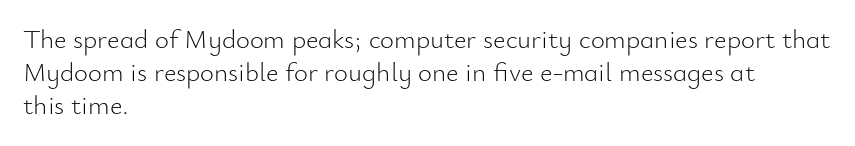
Q: Is the text bold? A: No.
Q: Is the text italic (slanted)? A: No, it is upright.
Q: Is the text underlined? A: No.
Q: How is the paragraph aligned? A: Left-aligned.
Q: Is the spacing between letters normal or unusually wide? A: Normal.
